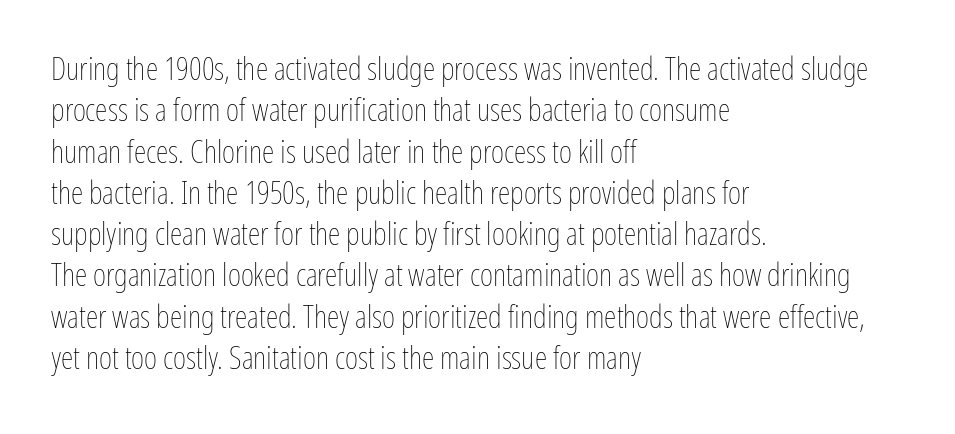
{"italic": "no", "bold": "no", "weight": "thin", "width": "condensed", "stroke_contrast": "low", "x_height": "medium", "monospaced": "no", "underline": "no", "align": "left", "line_spacing": "normal", "line_spacing_ratio": 1.29, "letter_spacing": "normal", "letter_spacing_em": 0.0, "glyph_px": 32}
